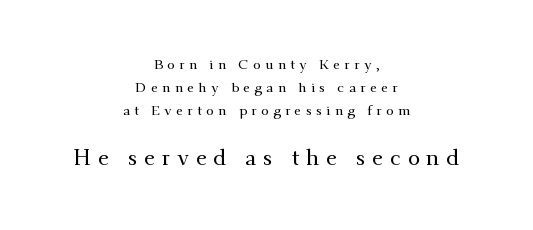
The passage shown stacks its lines at a standard gap. The baseline area is clear. This is roman type, the default non-slanted kind. The paragraph has two soft edges and a firm central axis. Does extra space separate the letters? Yes, quite a lot of it. The second block has been scaled up relative to the first.
